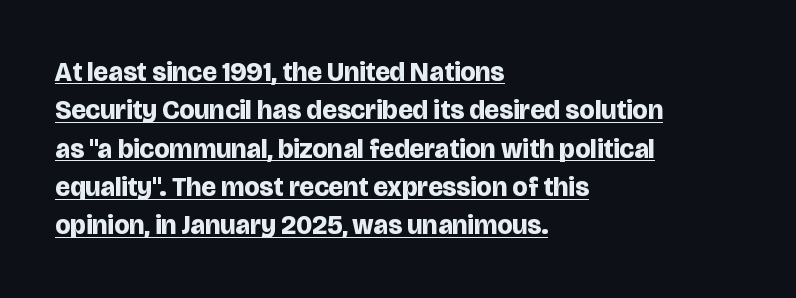
Look at the tracking — it's just the regular setting, nothing added. This sample uses an upright cut, with every glyph sitting square on the baseline. Horizontally, the lines are justified to the leading edge only. Weight check: bold — yes, fully. Each line of the rendering has a horizontal stroke beneath the glyphs. The rendering uses a moderate line-height, typical for paragraphs.
